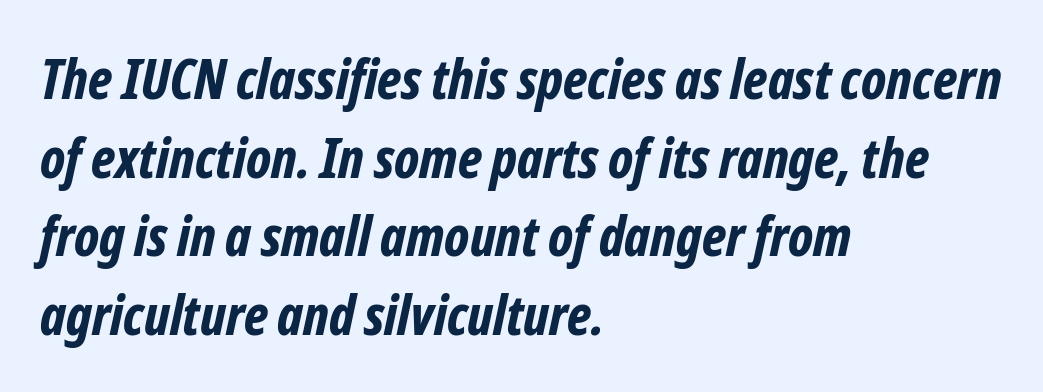
{"italic": "yes", "lean": "right", "slant_degrees": 12, "bold": "yes", "weight": "bold", "width": "condensed", "stroke_contrast": "low", "x_height": "medium", "monospaced": "no", "underline": "no", "align": "left", "line_spacing": "normal", "line_spacing_ratio": 1.43, "letter_spacing": "normal", "letter_spacing_em": 0.0, "glyph_px": 55}
